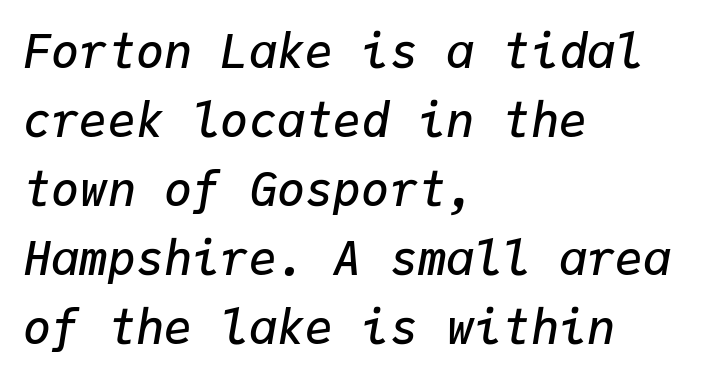
The image shows 47 px semibold type, italic (leaning right), monospaced; set left-aligned, normal line spacing (1.47x), normal letter spacing, not underlined; low stroke contrast and a medium x-height.
